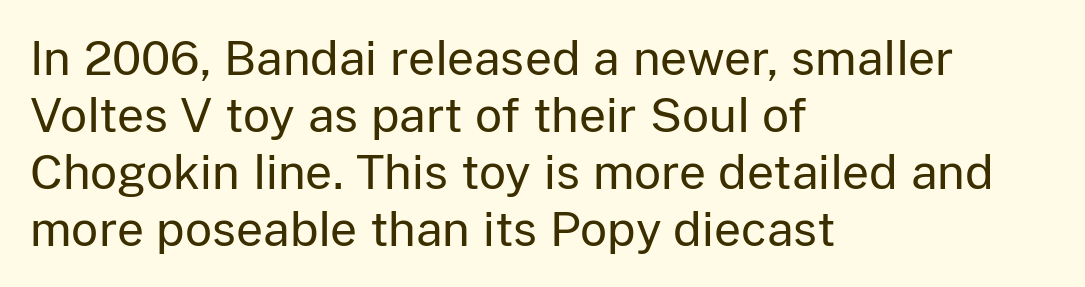
{"serif": "no", "italic": "no", "bold": "no", "weight": "regular", "width": "normal", "stroke_contrast": "low", "x_height": "medium", "monospaced": "no", "underline": "no", "align": "left", "line_spacing_ratio": 1.21, "letter_spacing": "normal", "letter_spacing_em": 0.0, "glyph_px": 47}
